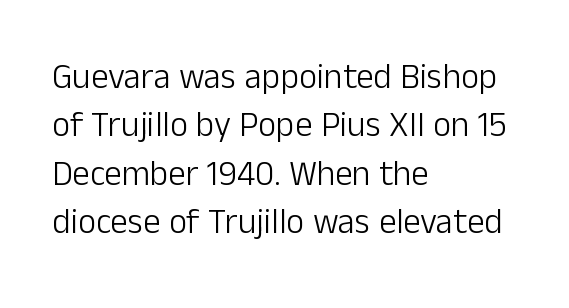
{"serif": "no", "italic": "no", "bold": "no", "weight": "light", "width": "normal", "stroke_contrast": "low", "x_height": "medium", "monospaced": "no", "underline": "no", "align": "left", "line_spacing": "normal", "line_spacing_ratio": 1.38, "letter_spacing": "normal", "letter_spacing_em": 0.0, "glyph_px": 35}
